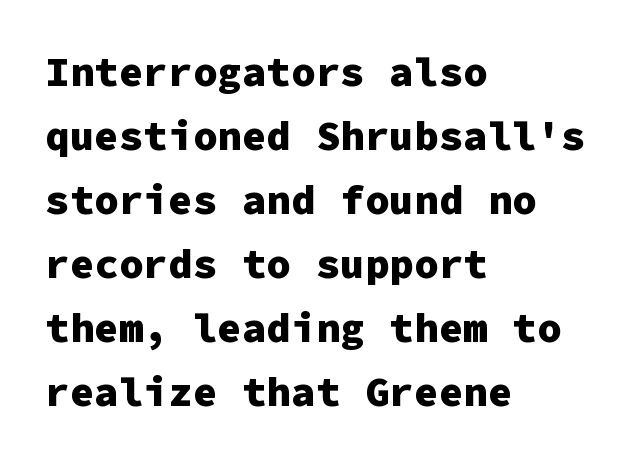
Examine the stroke ends and you'll find no serifs. Short note: letters normally spaced. Notice how the passage keeps a crisp vertical edge on the left only. The line-height multiplier appears to be the usual default. Posture: upright roman.
